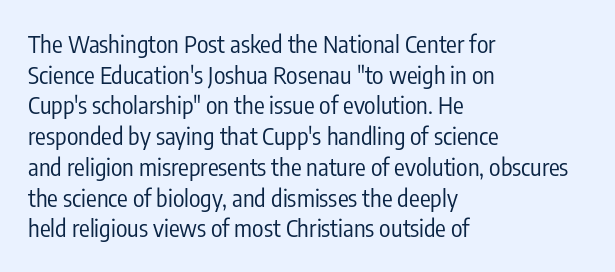
Q: Is the text bold? A: No.
Q: Is the text italic (slanted)? A: No, it is upright.
Q: Is the text underlined? A: No.
Q: How is the paragraph aligned? A: Left-aligned.
Q: Is the spacing between letters normal or unusually wide? A: Normal.
Q: Is the spacing between lines tight, normal or loose? A: Normal.
